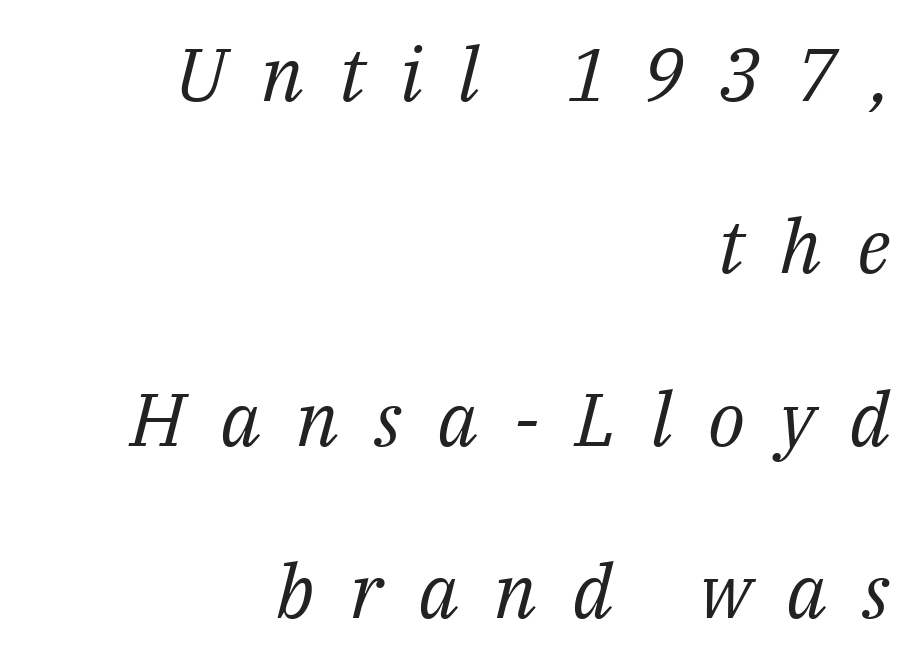
{"serif": "yes", "italic": "yes", "lean": "right", "slant_degrees": 14, "bold": "no", "weight": "regular", "width": "normal", "stroke_contrast": "medium", "x_height": "medium", "monospaced": "no", "underline": "no", "align": "right", "line_spacing": "loose", "line_spacing_ratio": 2.3, "letter_spacing": "wide", "letter_spacing_em": 0.47, "glyph_px": 75}
